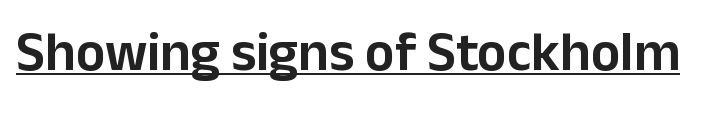
Q: Is the text italic (slanted)? A: No, it is upright.
Q: Is the typeface a serif or a sans-serif typeface? A: Sans-serif.
Q: Is the text underlined? A: Yes.
Q: Is the spacing between letters normal or unusually wide? A: Normal.
Q: Width (condensed, normal, or wide)? A: Normal.
Q: Stroke contrast? A: Low.
Q: x-height? A: Medium.
Q: Monospaced? A: No.
